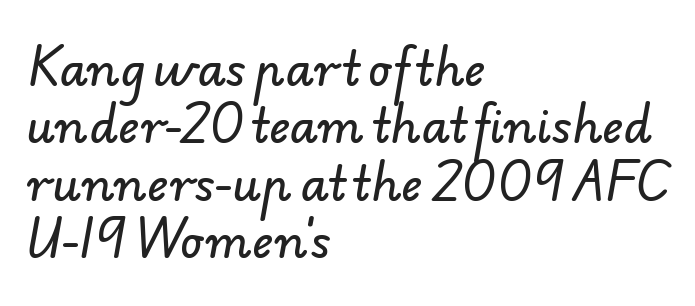
Reading down the block, your eye returns to a fixed left position each line. The line-height multiplier appears to be the usual default. Here the designer chose a conventional face with non-uniform glyph widths. The specimen omits any rule beneath the text block's lines. Regarding serifs, this sample does without them.
